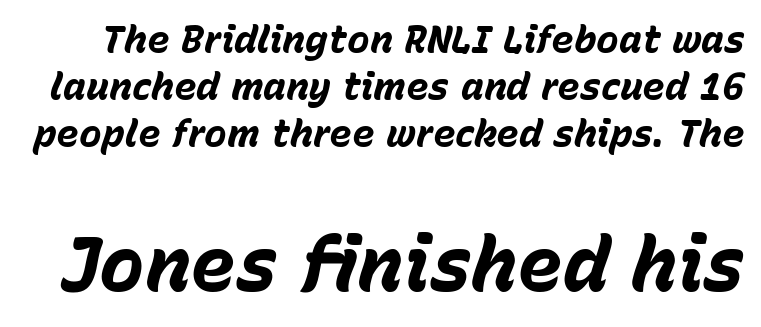
Spacing verdict: proportional, widths tailored to each character. The zone under the glyphs is completely vacant. Two sizes are in play, and the larger belongs to the second block. The typography opts for an oblique posture over an upright one.
